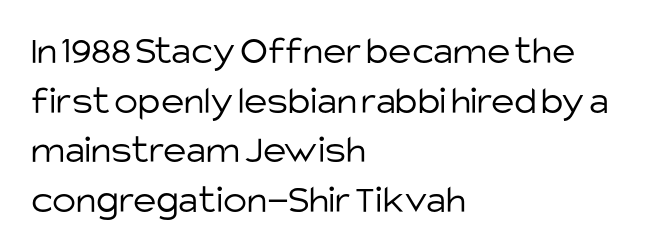
This sample uses an upright cut, with every glyph sitting square on the baseline. Spacing verdict: proportional, widths tailored to each character. Each stroke keeps to a modest, everyday thickness or less. Notice how the passage keeps a crisp vertical edge on the left only. The passage shown is not underscored anywhere. The rendering keeps characters at their native spacing.
